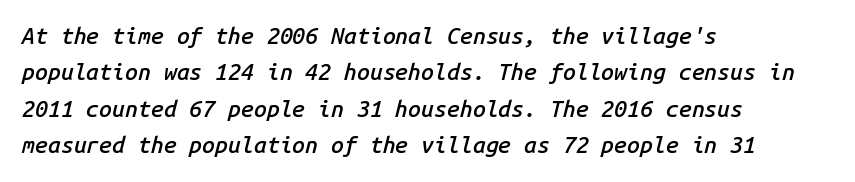
Q: Is the text bold? A: Semi-bold.
Q: Is the text italic (slanted)? A: Yes, it leans right by about 14 degrees.
Q: Is the text underlined? A: No.
Q: How is the paragraph aligned? A: Left-aligned.
Q: Is the spacing between letters normal or unusually wide? A: Normal.
Q: Is the spacing between lines tight, normal or loose? A: Normal.
